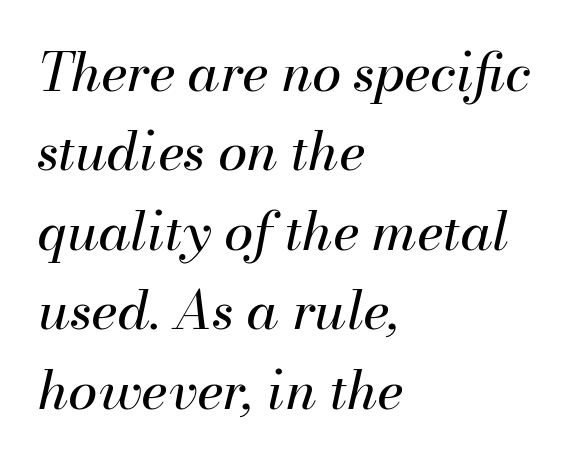
This rendering uses left alignment, leaving the right contour irregular. Tracking here is standard; glyphs follow each other at the usual distance. Spacing verdict: proportional, widths tailored to each character. Glance below the letters and you will spot only blank space. The face looks like a standard text weight, possibly lighter.
